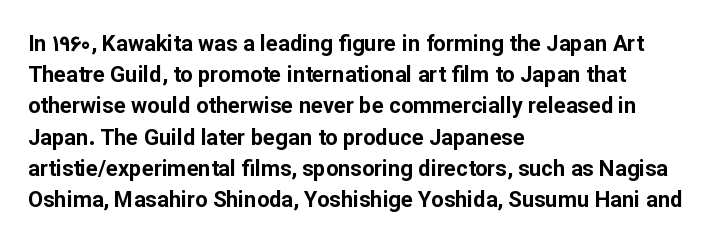
In CSS terms this would be text-align: left. Baseline-to-baseline distance is the conventional proportion of letter height. Notice how the stems are strictly vertical — no italics here. The space beneath each line is pristine and unruled. Spacing between characters is what you'd get straight out of the box. The passage shown is emphatically bold.
